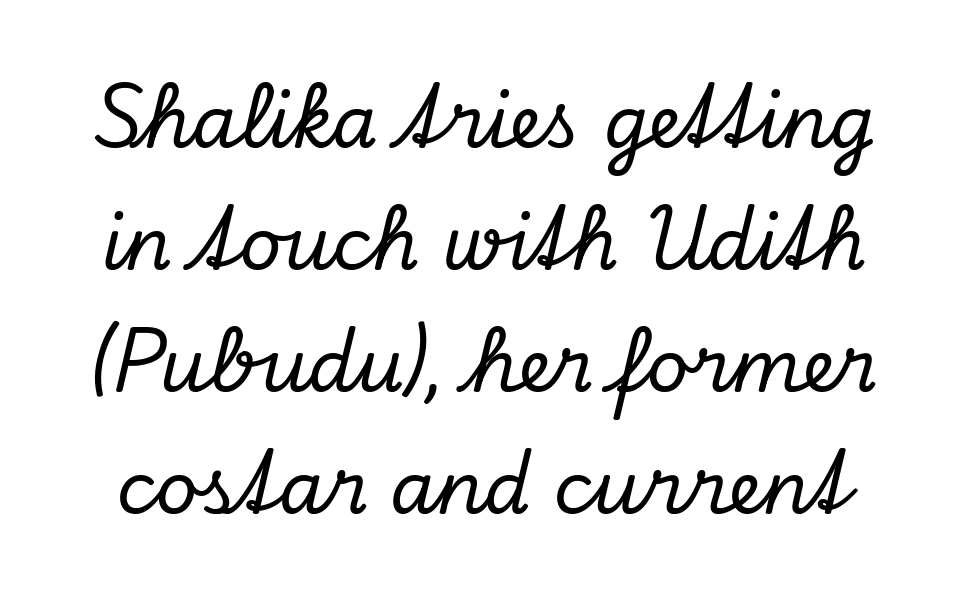
The image shows 73 px serif type, italic (leaning right); set normal line spacing (1.67x), normal letter spacing, not underlined; low stroke contrast and a small x-height.
